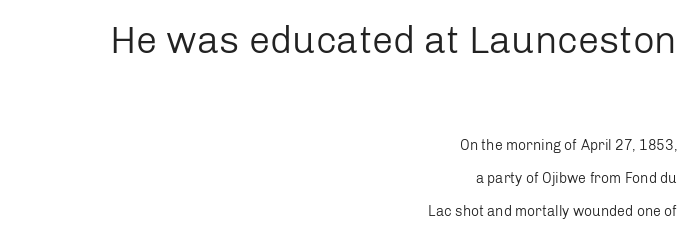
The image shows 38 px regular-weight sans-serif type, upright; set right-aligned, loose line spacing (2.34x), normal letter spacing, not underlined; the first (top) block is 2.71x larger; low stroke contrast and a medium x-height.
